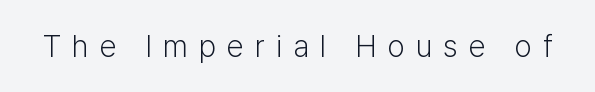
The weight would be labelled regular, book, light, or lighter still. What stands out about the letter spacing? Its width — letters are far apart. The area under the type is left untouched. Unlike a traditional serif, this face leaves its strokes unadorned. The rendering uses natural spacing where letterforms have individual widths. Do the letters lean? They stand straight.
